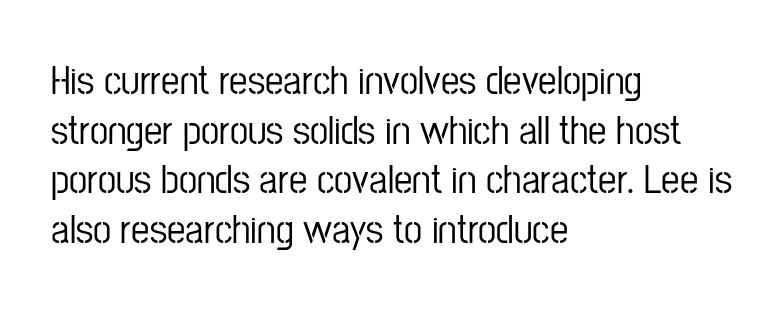
The image shows 41 px condensed sans-serif type, upright; set left-aligned, line spacing 1.21x, normal letter spacing, not underlined; low stroke contrast and a medium x-height.
